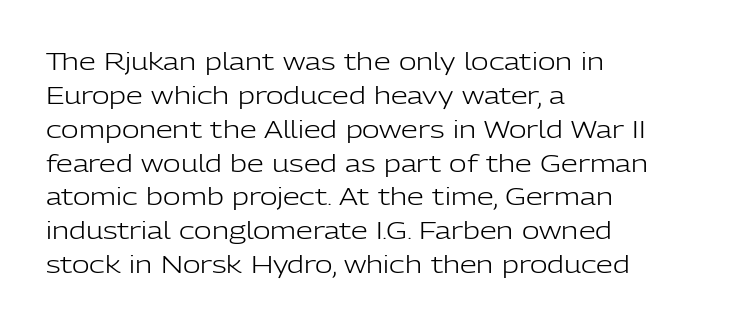
{"italic": "no", "bold": "no", "underline": "no", "align": "left", "line_spacing": "normal", "line_spacing_ratio": 1.41, "letter_spacing": "normal", "letter_spacing_em": 0.0, "glyph_px": 24}
